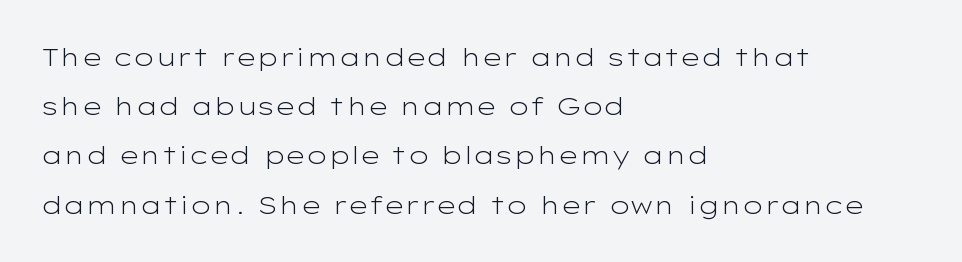
Q: Is the text bold? A: No.
Q: Is the text italic (slanted)? A: No, it is upright.
Q: Is the text underlined? A: No.
Q: How is the paragraph aligned? A: Left-aligned.
Q: Is the spacing between letters normal or unusually wide? A: Normal.
Q: Is the spacing between lines tight, normal or loose? A: Loose.
